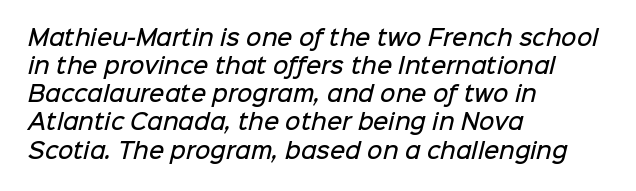
Baseline-to-baseline distance is the conventional proportion of letter height. Semibold letterforms, between regular and bold. Layout note: lines flush left. Here the glyphs are tracked normally, forming tight word shapes.
